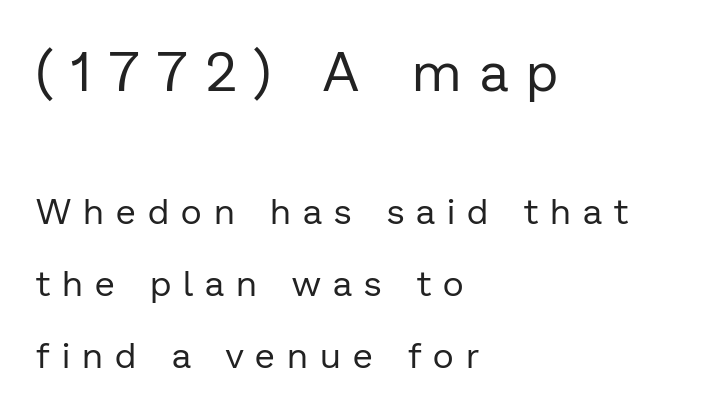
The image shows 54 px regular-weight sans-serif type, upright; set left-aligned, loose line spacing (2.0x), unusually wide letter spacing (+0.34 em), not underlined; the first (top) block is 1.5x larger; low stroke contrast and a medium x-height.
